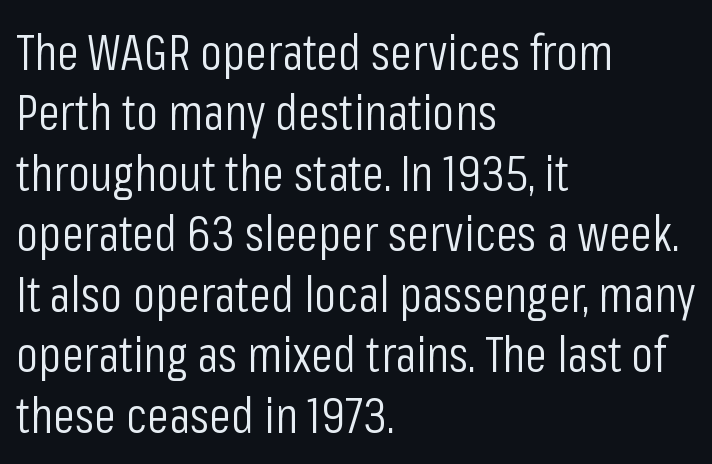
Q: Is the text bold? A: No.
Q: Is the text italic (slanted)? A: No, it is upright.
Q: Is the typeface a serif or a sans-serif typeface? A: Sans-serif.
Q: Is the text underlined? A: No.
Q: How is the paragraph aligned? A: Left-aligned.
Q: Is the spacing between letters normal or unusually wide? A: Normal.
Q: Width (condensed, normal, or wide)? A: Condensed.
Q: Stroke contrast? A: Low.
Q: x-height? A: Medium.
Q: Monospaced? A: No.
